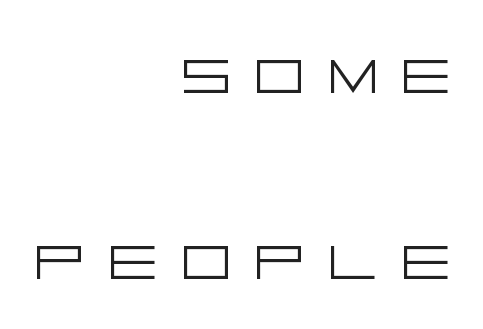
{"serif": "no", "italic": "no", "bold": "no", "weight": "light", "width": "wide", "stroke_contrast": "low", "x_height": "large", "underline": "no", "align": "right", "line_spacing": "loose", "line_spacing_ratio": 2.39, "letter_spacing": "wide", "letter_spacing_em": 0.3, "glyph_px": 78}
